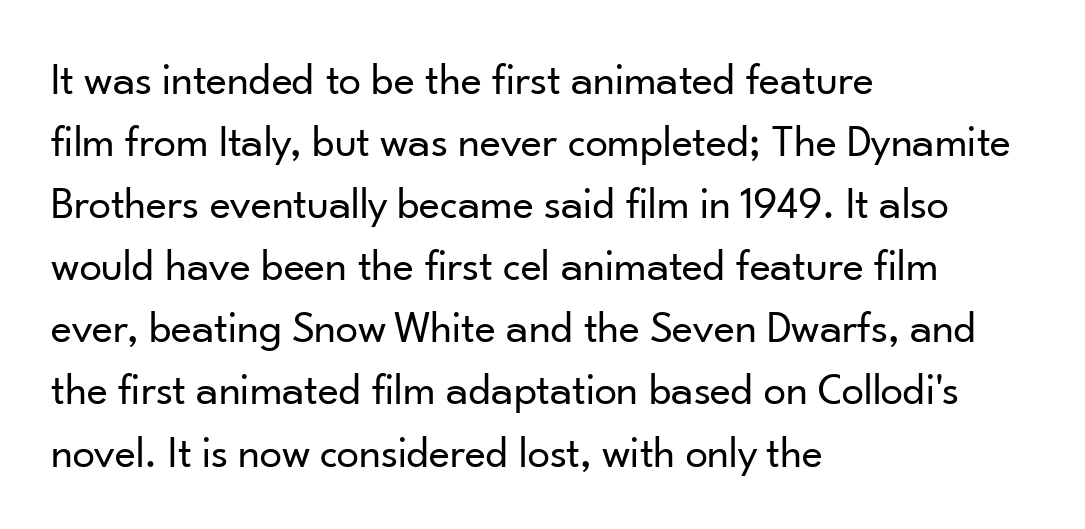
{"serif": "no", "italic": "no", "bold": "no", "weight": "regular", "width": "normal", "stroke_contrast": "low", "x_height": "small", "monospaced": "no", "underline": "no", "align": "left", "line_spacing": "normal", "line_spacing_ratio": 1.38, "letter_spacing": "normal", "letter_spacing_em": 0.0, "glyph_px": 45}
